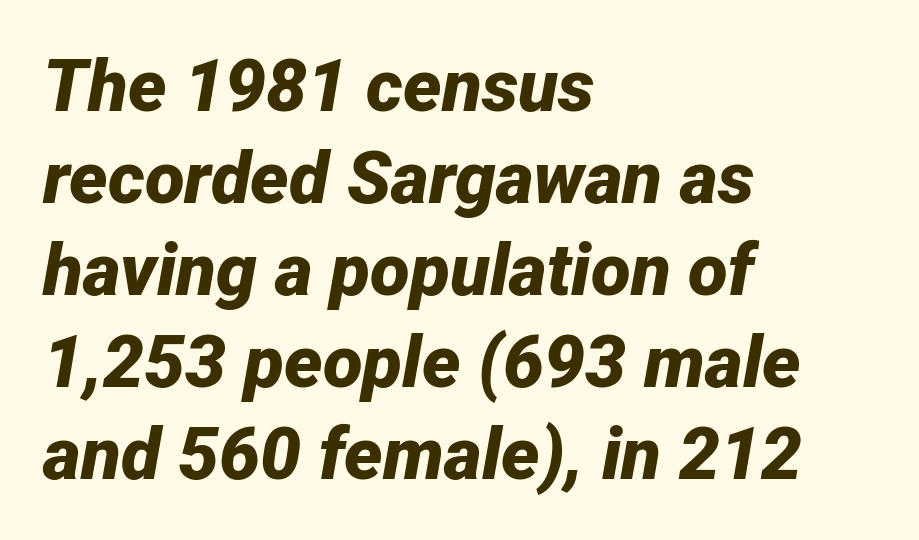
The image shows 73 px bold type, italic (leaning right); set left-aligned, normal line spacing (1.26x), normal letter spacing, not underlined; low stroke contrast and a medium x-height.
